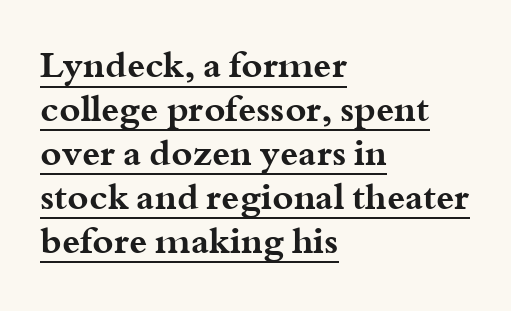
{"serif": "yes", "italic": "no", "bold": "yes", "weight": "bold", "width": "wide", "stroke_contrast": "medium", "x_height": "small", "monospaced": "no", "underline": "yes", "align": "left", "line_spacing_ratio": 1.22, "letter_spacing": "normal", "letter_spacing_em": 0.0, "glyph_px": 36}
